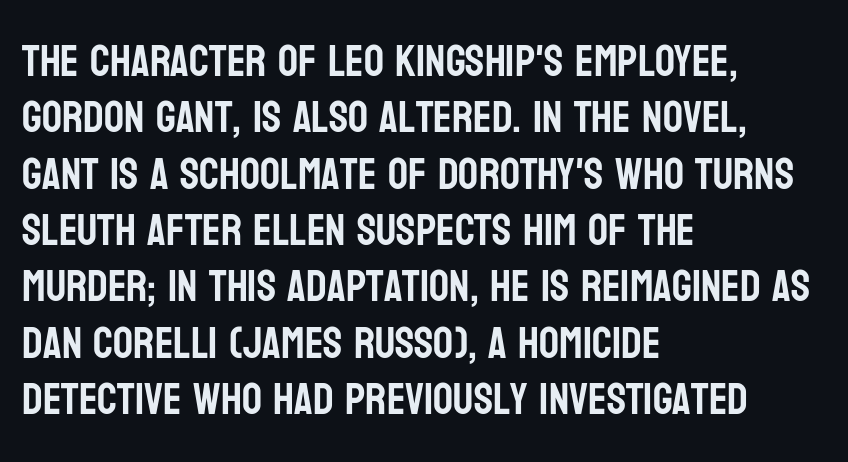
Q: Is the text italic (slanted)? A: No, it is upright.
Q: Is the typeface a serif or a sans-serif typeface? A: Sans-serif.
Q: Is the text underlined? A: No.
Q: How is the paragraph aligned? A: Left-aligned.
Q: Is the spacing between letters normal or unusually wide? A: Normal.
Q: Is the spacing between lines tight, normal or loose? A: Normal.
Q: Width (condensed, normal, or wide)? A: Condensed.
Q: Stroke contrast? A: Low.
Q: x-height? A: Large.
Q: Monospaced? A: No.
